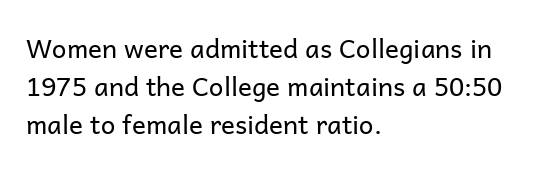
Q: Is the text bold? A: No.
Q: Is the text italic (slanted)? A: No, it is upright.
Q: Is the text underlined? A: No.
Q: How is the paragraph aligned? A: Left-aligned.
Q: Is the spacing between letters normal or unusually wide? A: Normal.
Q: Is the spacing between lines tight, normal or loose? A: Normal.
